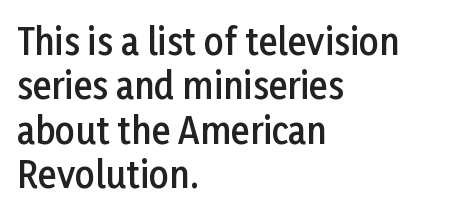
The image shows 35 px semibold sans-serif type, upright; set left-aligned, normal line spacing (1.27x), normal letter spacing, not underlined; low stroke contrast and a medium x-height.
